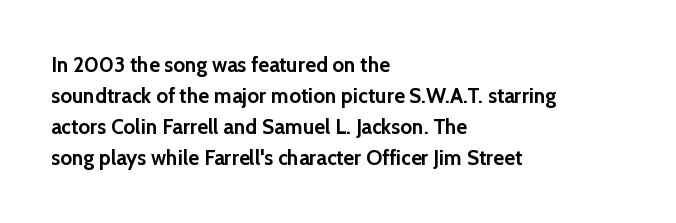
The image shows 21 px bold type, upright; set left-aligned, normal line spacing (1.48x), normal letter spacing, not underlined.
